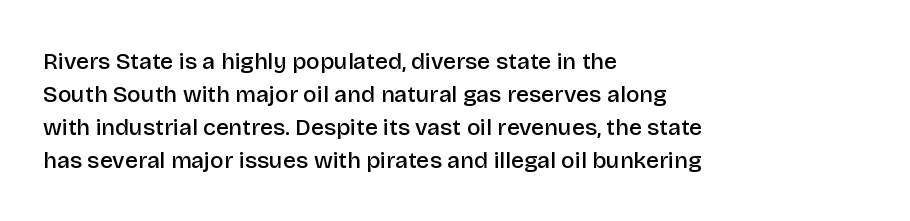
Q: Is the text bold? A: Semi-bold.
Q: Is the text italic (slanted)? A: No, it is upright.
Q: Is the text underlined? A: No.
Q: How is the paragraph aligned? A: Left-aligned.
Q: Is the spacing between letters normal or unusually wide? A: Normal.
Q: Is the spacing between lines tight, normal or loose? A: Normal.
